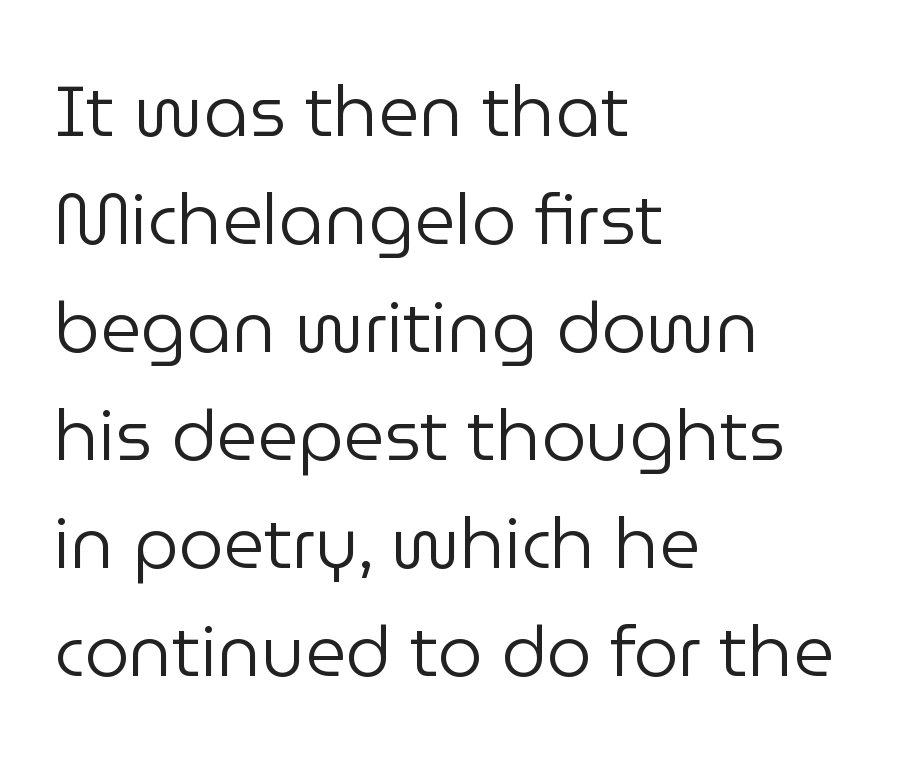
{"serif": "no", "italic": "no", "bold": "no", "weight": "regular", "width": "normal", "stroke_contrast": "low", "x_height": "medium", "monospaced": "no", "underline": "no", "align": "left", "line_spacing": "normal", "line_spacing_ratio": 1.52, "letter_spacing": "normal", "letter_spacing_em": 0.0, "glyph_px": 71}
